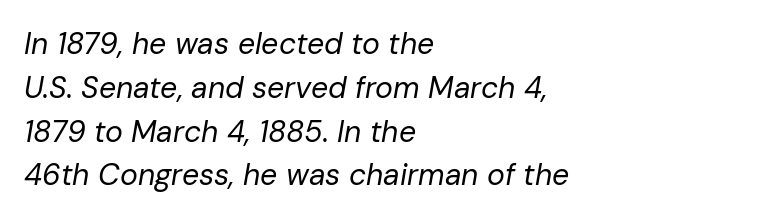
Looks like regular typesetting: each glyph gets only the width it needs. The face used here has a pronounced slope to its letters. The type is set solid horizontally, with unmodified tracking. The rag falls on the right side of this text block. Is there much room between lines? A standard amount, neither cramped nor airy.
